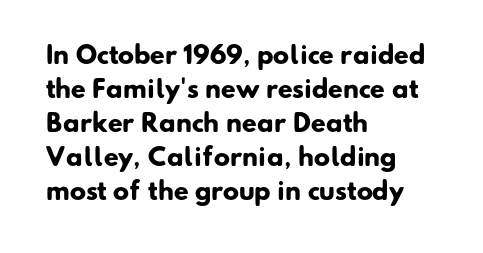
The image shows 24 px bold type; set left-aligned, normal line spacing (1.42x), normal letter spacing, not underlined.
